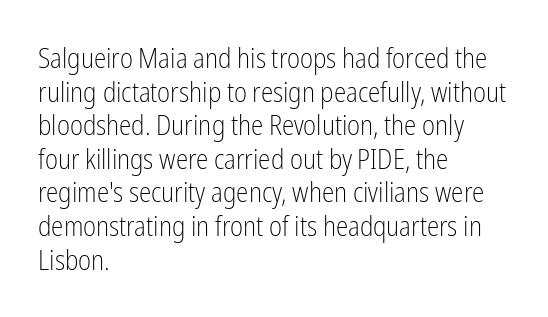
The image shows 28 px light, condensed sans-serif type, upright; set left-aligned, line spacing 1.2x, normal letter spacing, not underlined; low stroke contrast and a medium x-height.
